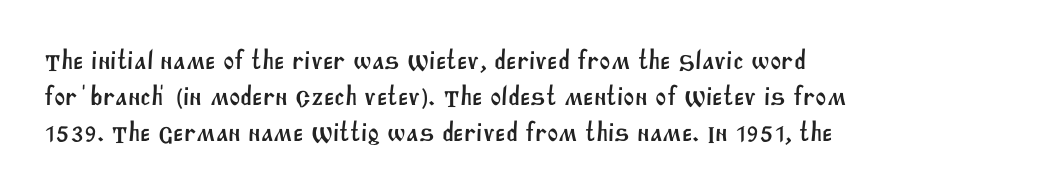
Q: Is the text underlined? A: No.
Q: How is the paragraph aligned? A: Left-aligned.
Q: Is the spacing between letters normal or unusually wide? A: Normal.
Q: Is the spacing between lines tight, normal or loose? A: Normal.
